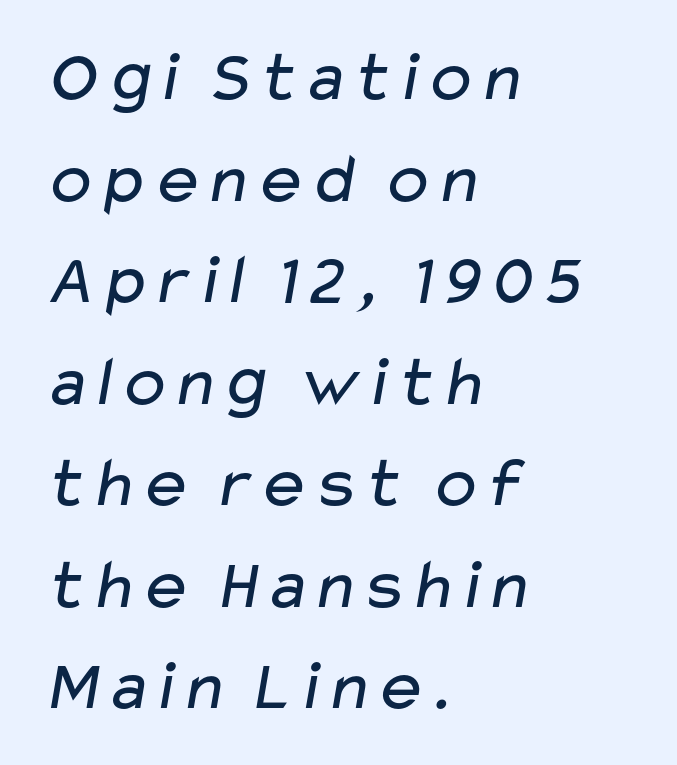
Q: Is the text bold? A: No.
Q: Is the typeface a serif or a sans-serif typeface? A: Sans-serif.
Q: Is the text underlined? A: No.
Q: How is the paragraph aligned? A: Left-aligned.
Q: Is the spacing between letters normal or unusually wide? A: Normal.
Q: Is the spacing between lines tight, normal or loose? A: Normal.
Q: Width (condensed, normal, or wide)? A: Wide.
Q: Stroke contrast? A: Low.
Q: x-height? A: Medium.
Q: Monospaced? A: No.
